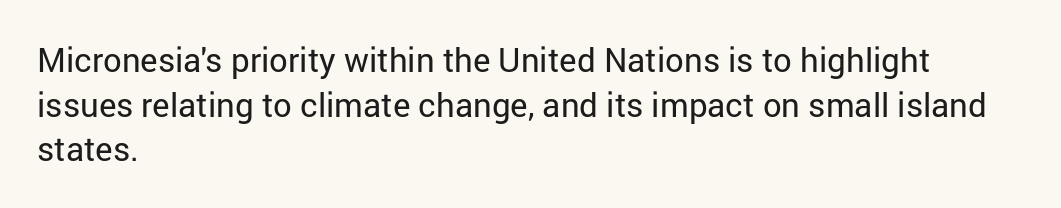
Vertically, the passage feels balanced, rows spaced as you'd expect. The strip under each line holds only bare page. Here the designer chose a conventional face with non-uniform glyph widths. Compared with typical body copy, the letter spacing here is the same. This sample uses a sans-serif face. A quiet, ordinary-to-light weight characterises the typeface.
